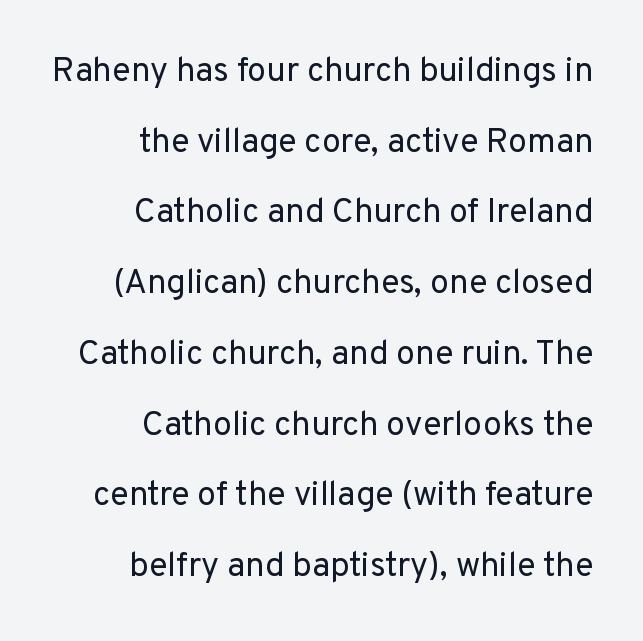
{"serif": "no", "italic": "no", "bold": "no", "weight": "regular", "width": "normal", "stroke_contrast": "low", "x_height": "medium", "monospaced": "no", "underline": "no", "align": "right", "line_spacing": "loose", "line_spacing_ratio": 2.08, "letter_spacing": "normal", "letter_spacing_em": 0.0, "glyph_px": 34}
